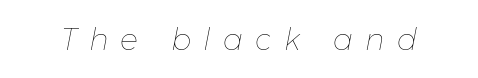
Q: Is the text bold? A: No.
Q: Is the text italic (slanted)? A: Yes, it leans right by about 11 degrees.
Q: Is the text underlined? A: No.
Q: Is the spacing between letters normal or unusually wide? A: Unusually wide.
Q: Width (condensed, normal, or wide)? A: Normal.
Q: Stroke contrast? A: Low.
Q: x-height? A: Medium.
Q: Monospaced? A: No.
